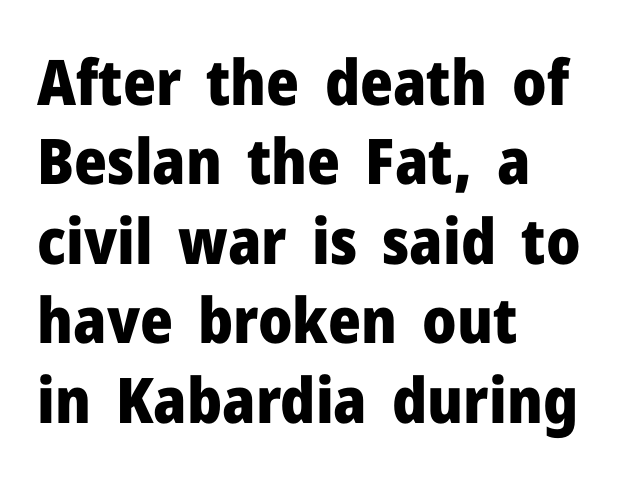
Q: Is the text bold? A: Yes.
Q: Is the text italic (slanted)? A: No, it is upright.
Q: Is the typeface a serif or a sans-serif typeface? A: Sans-serif.
Q: Is the text underlined? A: No.
Q: How is the paragraph aligned? A: Left-aligned.
Q: Is the spacing between letters normal or unusually wide? A: Normal.
Q: Is the spacing between lines tight, normal or loose? A: Normal.
Q: Width (condensed, normal, or wide)? A: Normal.
Q: Stroke contrast? A: Low.
Q: x-height? A: Medium.
Q: Monospaced? A: No.
